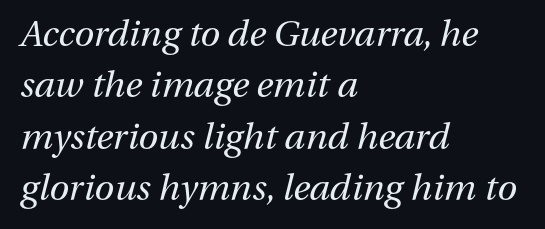
Q: Is the text bold? A: No.
Q: Is the text italic (slanted)? A: Yes, it leans right by about 13 degrees.
Q: Is the text underlined? A: No.
Q: How is the paragraph aligned? A: Left-aligned.
Q: Is the spacing between letters normal or unusually wide? A: Normal.
Q: Is the spacing between lines tight, normal or loose? A: Normal.
Q: Width (condensed, normal, or wide)? A: Normal.
Q: Stroke contrast? A: Medium.
Q: x-height? A: Medium.
Q: Monospaced? A: No.
